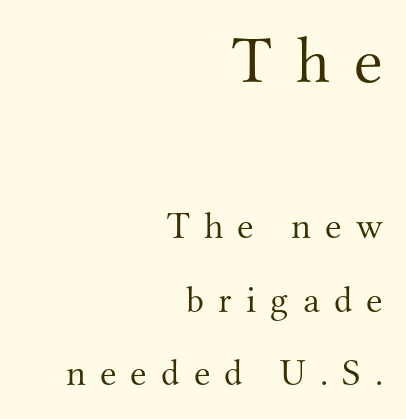
Q: Is the text bold? A: No.
Q: Is the text italic (slanted)? A: No, it is upright.
Q: Is the typeface a serif or a sans-serif typeface? A: Serif.
Q: Is the text underlined? A: No.
Q: How is the paragraph aligned? A: Right-aligned.
Q: Is the spacing between letters normal or unusually wide? A: Unusually wide.
Q: Is the spacing between lines tight, normal or loose? A: Loose.
Q: Which block of text is set in a larger size, the first (top) or the second (bottom)? A: The first (top) one.
Q: Width (condensed, normal, or wide)? A: Normal.
Q: Stroke contrast? A: Medium.
Q: x-height? A: Small.
Q: Monospaced? A: No.
